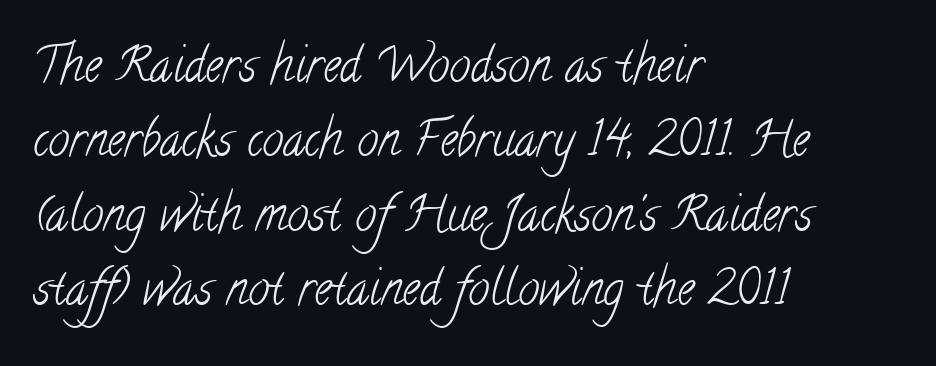
One-word summary of the alignment: left. Check under the words: just untouched page. The letters advance in unequal steps, a hallmark of proportional type. Between one letter and the next there's only the usual sliver of space. Ink coverage per letter is moderate at most. Interline gaps are of average width in this sample.
